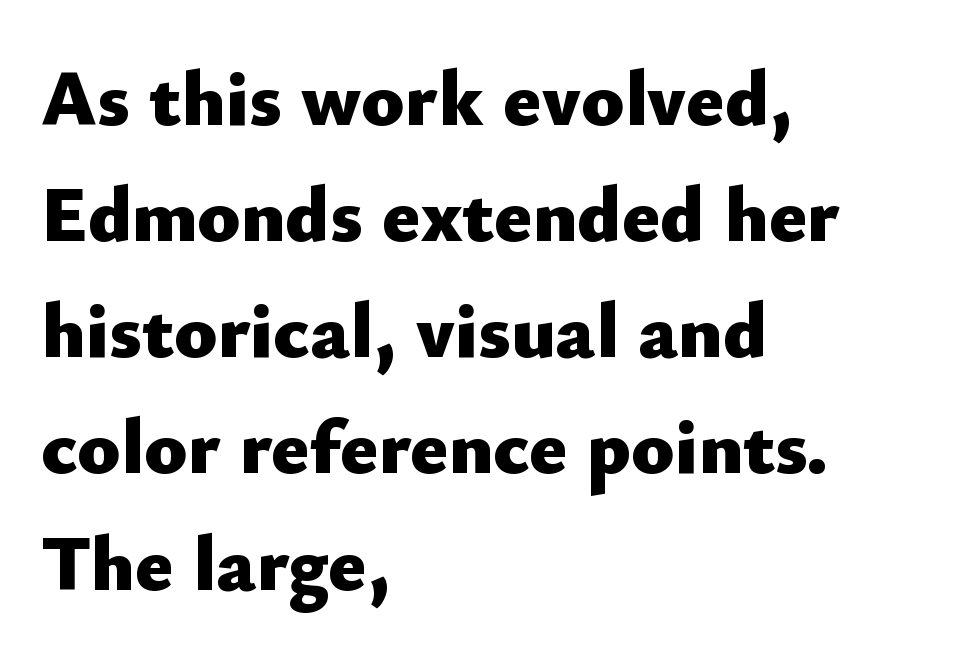
The image shows 79 px heavy sans-serif type, upright; set left-aligned, normal line spacing (1.47x), normal letter spacing, not underlined; low stroke contrast and a small x-height.
